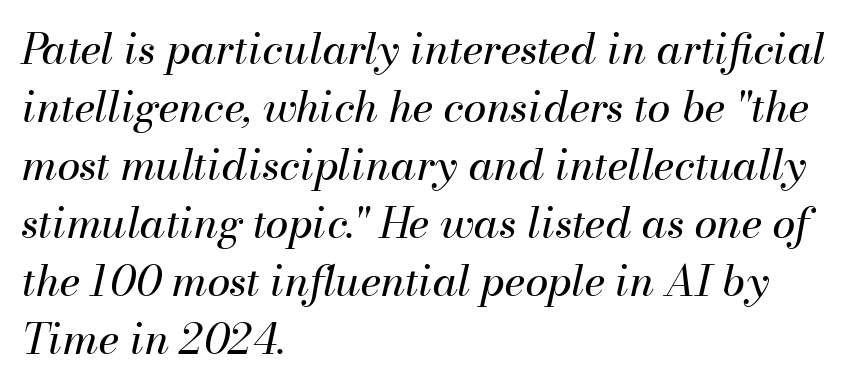
Q: Is the text bold? A: No.
Q: Is the text italic (slanted)? A: Yes, it leans right by about 13 degrees.
Q: Is the text underlined? A: No.
Q: How is the paragraph aligned? A: Left-aligned.
Q: Is the spacing between letters normal or unusually wide? A: Normal.
Q: Is the spacing between lines tight, normal or loose? A: Normal.
Q: Width (condensed, normal, or wide)? A: Normal.
Q: Stroke contrast? A: Medium.
Q: x-height? A: Small.
Q: Monospaced? A: No.
